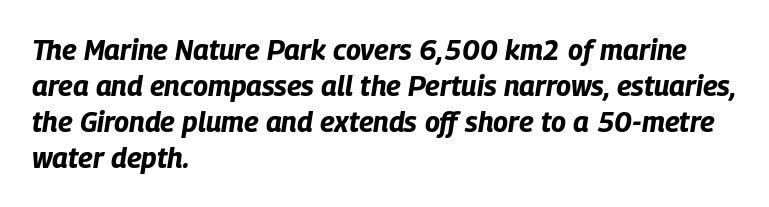
Q: Is the text bold? A: Yes.
Q: Is the text italic (slanted)? A: Yes, it leans right by about 9 degrees.
Q: Is the text underlined? A: No.
Q: How is the paragraph aligned? A: Left-aligned.
Q: Is the spacing between letters normal or unusually wide? A: Normal.
Q: Is the spacing between lines tight, normal or loose? A: Normal.
Q: Width (condensed, normal, or wide)? A: Condensed.
Q: Stroke contrast? A: Low.
Q: x-height? A: Large.
Q: Monospaced? A: No.
